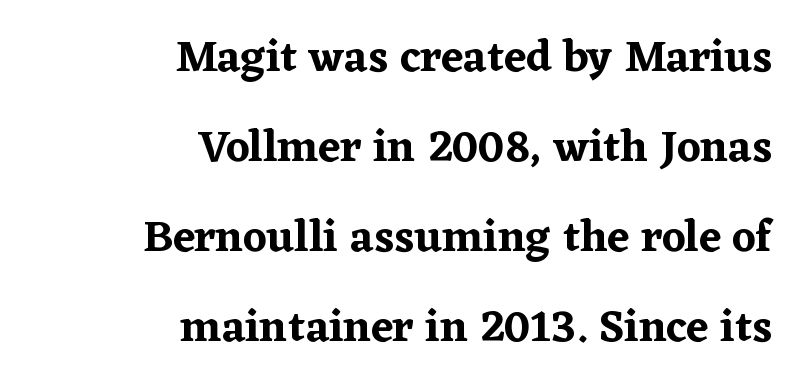
Q: Is the text italic (slanted)? A: No, it is upright.
Q: Is the typeface a serif or a sans-serif typeface? A: Serif.
Q: Is the text underlined? A: No.
Q: How is the paragraph aligned? A: Right-aligned.
Q: Is the spacing between letters normal or unusually wide? A: Normal.
Q: Is the spacing between lines tight, normal or loose? A: Loose.
Q: Width (condensed, normal, or wide)? A: Normal.
Q: Stroke contrast? A: Low.
Q: x-height? A: Medium.
Q: Monospaced? A: No.
